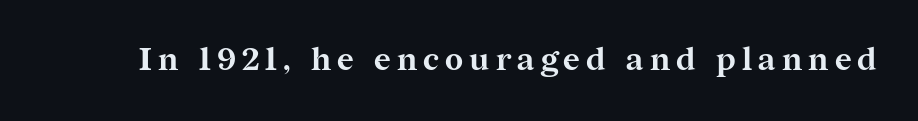
Q: Is the text bold? A: Yes.
Q: Is the text italic (slanted)? A: No, it is upright.
Q: Is the typeface a serif or a sans-serif typeface? A: Serif.
Q: Is the text underlined? A: No.
Q: Width (condensed, normal, or wide)? A: Normal.
Q: Stroke contrast? A: Medium.
Q: x-height? A: Medium.
Q: Monospaced? A: No.
